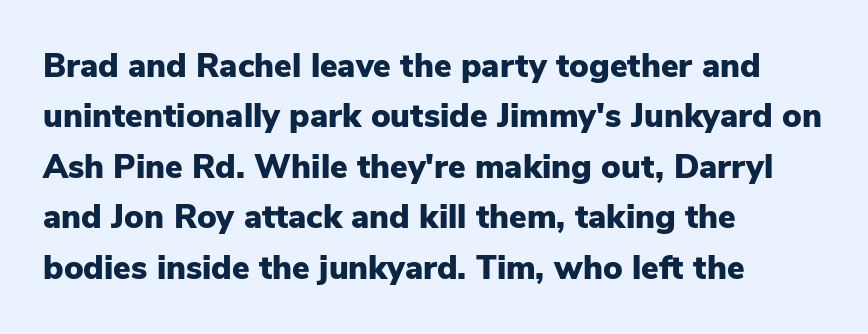
Q: Is the text bold? A: Yes.
Q: Is the text italic (slanted)? A: No, it is upright.
Q: Is the typeface a serif or a sans-serif typeface? A: Sans-serif.
Q: Is the text underlined? A: No.
Q: How is the paragraph aligned? A: Left-aligned.
Q: Is the spacing between letters normal or unusually wide? A: Normal.
Q: Is the spacing between lines tight, normal or loose? A: Normal.
Q: Width (condensed, normal, or wide)? A: Normal.
Q: Stroke contrast? A: Low.
Q: x-height? A: Medium.
Q: Monospaced? A: No.
